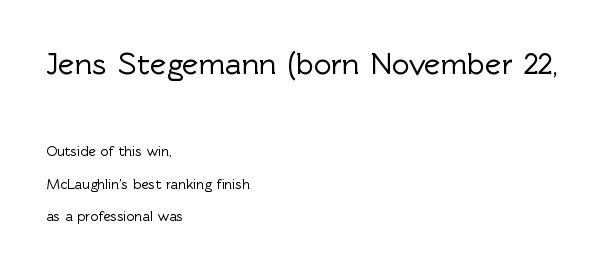
The image shows 31 px sans-serif type, upright; set left-aligned, loose line spacing (2.33x), normal letter spacing, not underlined; the first (top) block is 2.21x larger; a medium x-height.
